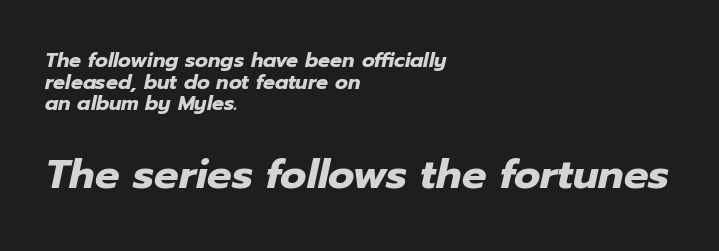
Q: Is the text bold? A: Yes.
Q: Is the text italic (slanted)? A: Yes, it leans right by about 12 degrees.
Q: Is the text underlined? A: No.
Q: How is the paragraph aligned? A: Left-aligned.
Q: Is the spacing between letters normal or unusually wide? A: Normal.
Q: Is the spacing between lines tight, normal or loose? A: Tight.
Q: Which block of text is set in a larger size, the first (top) or the second (bottom)? A: The second (bottom) one.
Q: Width (condensed, normal, or wide)? A: Normal.
Q: Stroke contrast? A: Low.
Q: x-height? A: Medium.
Q: Monospaced? A: No.
